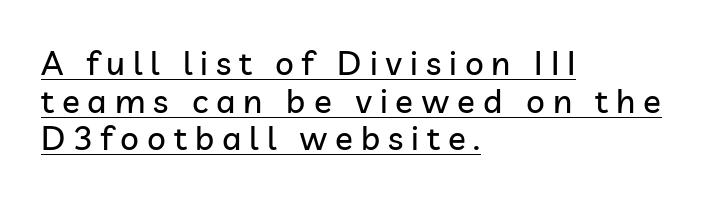
The image shows 33 px sans-serif type, upright; set left-aligned, tight line spacing (1.14x), unusually wide letter spacing (+0.24 em), underlined; low stroke contrast and a medium x-height.
